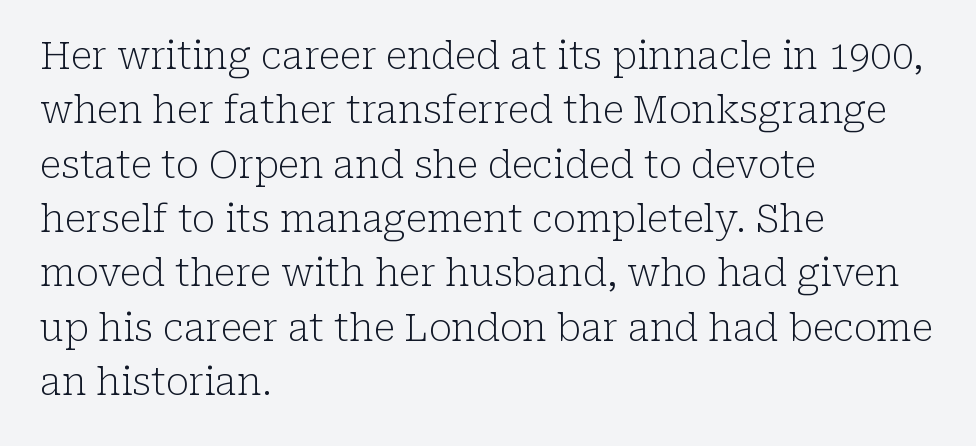
{"serif": "yes", "italic": "no", "bold": "no", "weight": "light", "width": "normal", "stroke_contrast": "low", "x_height": "medium", "monospaced": "no", "underline": "no", "align": "left", "line_spacing": "normal", "line_spacing_ratio": 1.43, "letter_spacing": "normal", "letter_spacing_em": 0.0, "glyph_px": 38}
